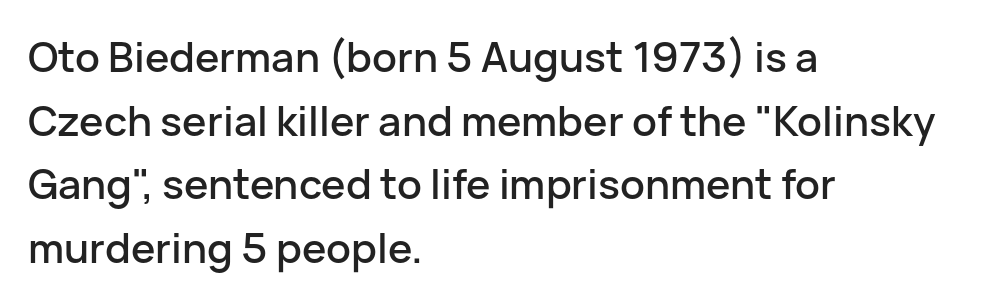
{"serif": "no", "italic": "no", "width": "normal", "stroke_contrast": "low", "x_height": "medium", "monospaced": "no", "underline": "no", "align": "left", "line_spacing": "normal", "line_spacing_ratio": 1.55, "letter_spacing": "normal", "letter_spacing_em": 0.0, "glyph_px": 41}
